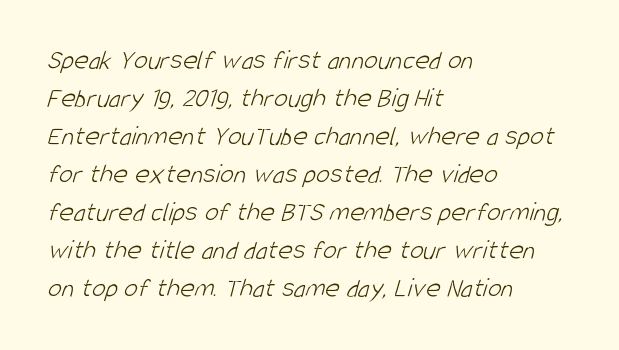
{"serif": "no", "bold": "no", "weight": "light", "width": "condensed", "stroke_contrast": "low", "x_height": "large", "monospaced": "no", "underline": "no", "align": "left", "line_spacing": "normal", "line_spacing_ratio": 1.36, "letter_spacing": "normal", "letter_spacing_em": 0.0, "glyph_px": 28}
